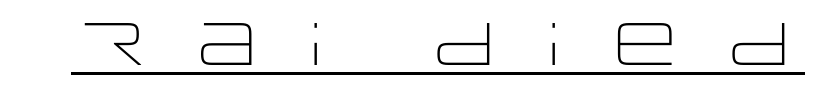
The specimen reads as upright at a glance. Note the varied advance widths — an 'i' is clearly narrower than an 'm'. Grotesque or geometric, the face here clearly has no serifs. This is not heavy type; no bold has been used. Decoration check: the copy is underlined. Look at the tracking — it's clearly loosened, letters drifting apart.
